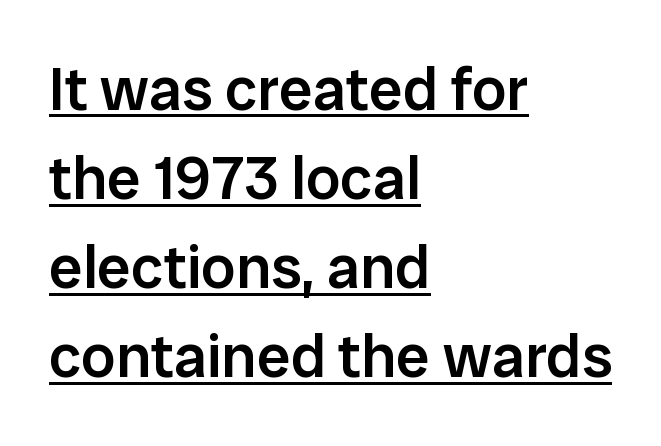
The rendered words wear a rule along their underside. In CSS terms this would be text-align: left. Unlike italic type, these characters show no tilt at all. Serifs: no, the terminals of the letterforms are clean. Its strokes are somewhat broadened, the hallmark of semibold type. Is this a fixed-width face? No — the glyphs have proportional, varying widths.
